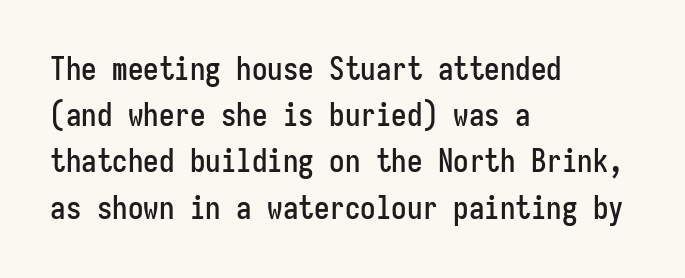
The image shows 31 px condensed sans-serif type, upright, monospaced; set left-aligned, normal line spacing (1.49x), normal letter spacing, not underlined; low stroke contrast and a medium x-height.
